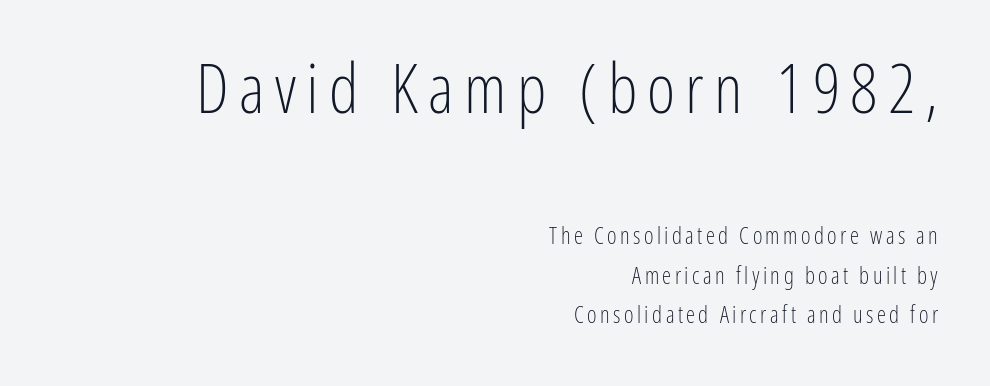
The designer gave the opening block more size than the closing block. Check the space under the baseline: it is left empty. The rendering uses natural spacing where letterforms have individual widths. The text block is weighted toward the right margin, trailing off unevenly leftward. Posture: straight, roman, zero tilt. Letters have the restrained weight of plain body copy at most.
